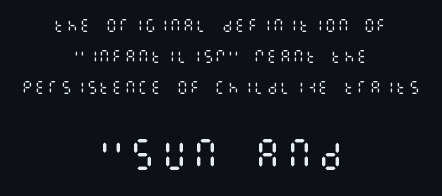
The image shows 34 px regular-weight, condensed type, upright; set centered, loose line spacing (2.21x), not underlined; the second (bottom) block is 2.43x larger; medium stroke contrast and a large x-height.
